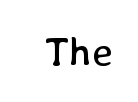
Q: Is the text bold? A: No.
Q: Is the text italic (slanted)? A: No, it is upright.
Q: Is the text underlined? A: No.
Q: Is the spacing between letters normal or unusually wide? A: Normal.
Q: Width (condensed, normal, or wide)? A: Normal.
Q: Stroke contrast? A: Low.
Q: x-height? A: Medium.
Q: Monospaced? A: No.
